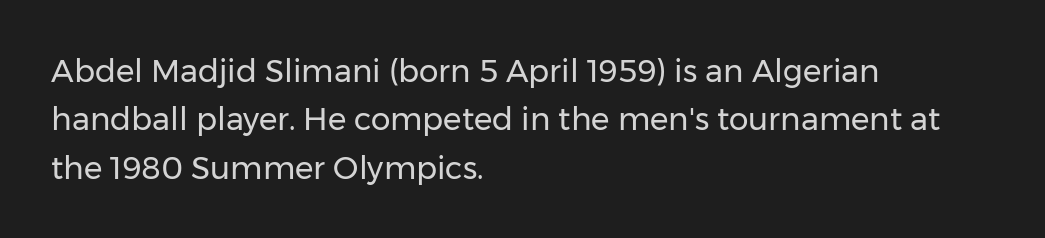
The image shows 31 px regular-weight sans-serif type, upright; set left-aligned, normal line spacing (1.56x), normal letter spacing, not underlined; low stroke contrast and a medium x-height.
